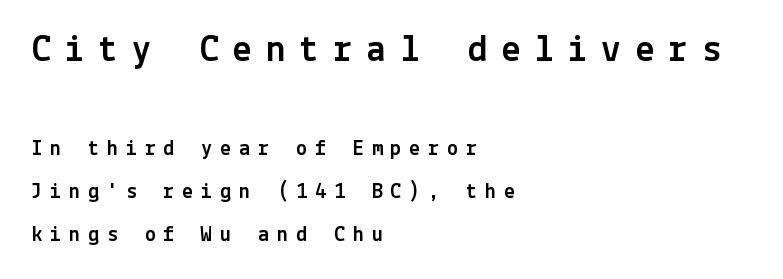
Someone cranked the tracking dial way up on this one. The ragged edge is on the right, which tells us the setting is flush left. Does the bottom block carry the larger type? No, the top block does. Each letter's strokes conclude bluntly, with no projecting serifs. Leading is clearly above the norm, producing a sparse column.
